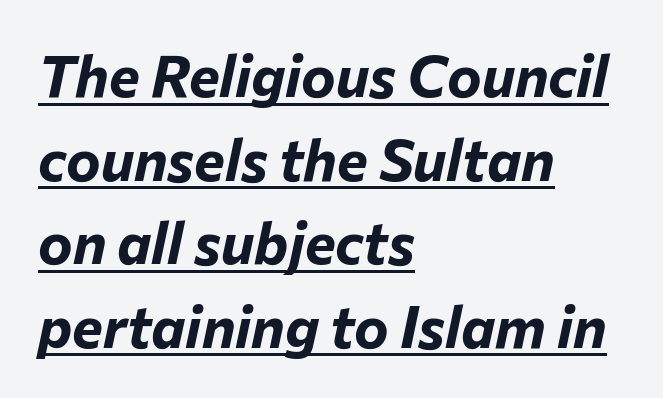
{"italic": "yes", "lean": "right", "slant_degrees": 12, "bold": "yes", "weight": "bold", "width": "normal", "stroke_contrast": "low", "x_height": "medium", "monospaced": "no", "underline": "yes", "align": "left", "line_spacing": "normal", "line_spacing_ratio": 1.44, "letter_spacing": "normal", "letter_spacing_em": 0.0, "glyph_px": 58}
